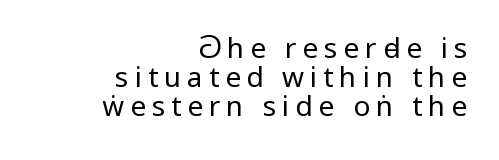
The image shows 28 px regular-weight, condensed sans-serif type, upright; set right-aligned, tight line spacing (1.03x), unusually wide letter spacing (+0.21 em), not underlined; low stroke contrast.
